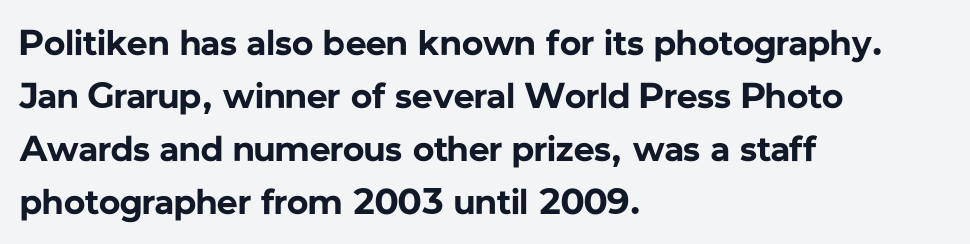
The ragged edge is on the right, which tells us the setting is flush left. Classification — sans serif. These lines are rendered in a variable-pitch font. The space beneath each line is pristine and unruled.
